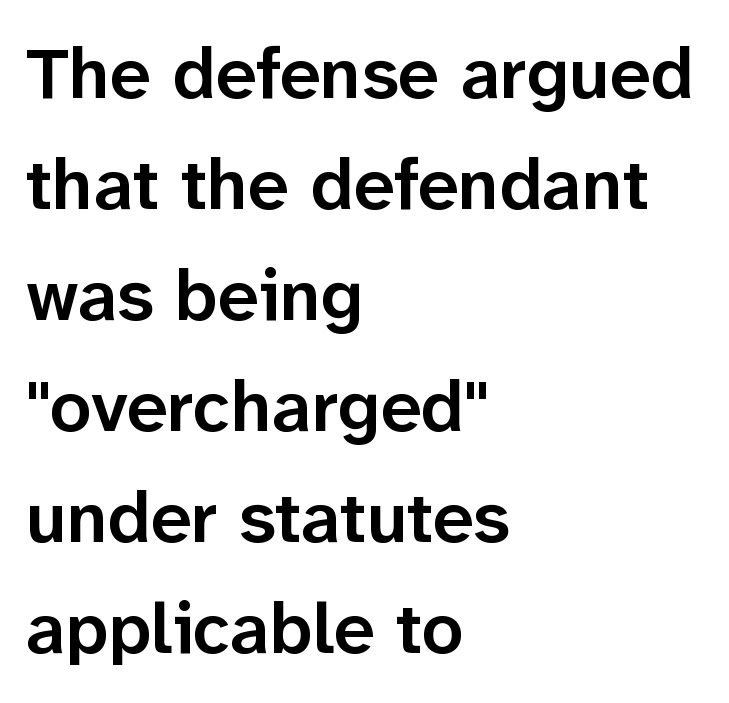
{"serif": "no", "italic": "no", "bold": "semi", "weight": "semibold", "width": "normal", "stroke_contrast": "low", "x_height": "medium", "monospaced": "no", "underline": "no", "align": "left", "line_spacing": "normal", "line_spacing_ratio": 1.52, "letter_spacing": "normal", "letter_spacing_em": 0.0, "glyph_px": 73}
